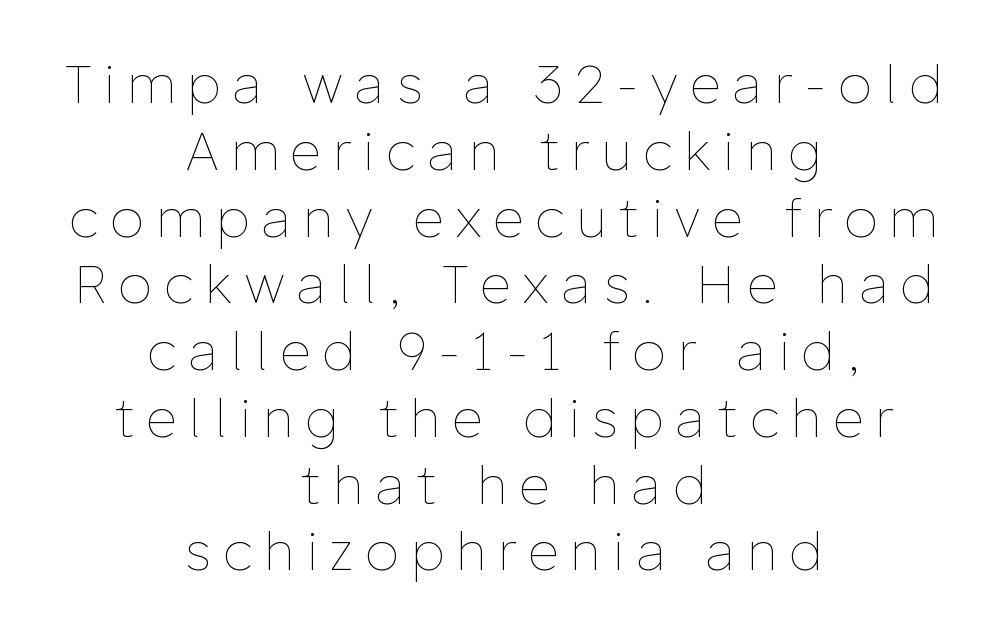
{"italic": "no", "bold": "no", "weight": "thin", "width": "normal", "stroke_contrast": "low", "x_height": "medium", "monospaced": "no", "underline": "no", "align": "center", "line_spacing": "normal", "line_spacing_ratio": 1.26, "letter_spacing": "wide", "letter_spacing_em": 0.25, "glyph_px": 53}
